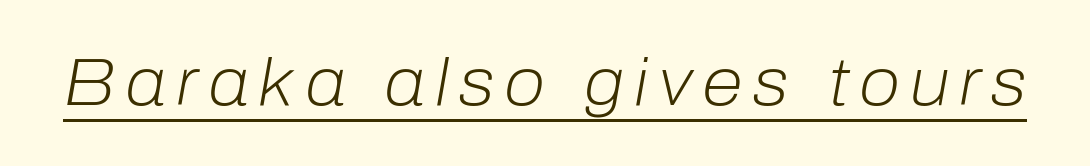
Q: Is the text bold? A: No.
Q: Is the text italic (slanted)? A: Yes, it leans right by about 10 degrees.
Q: Is the text underlined? A: Yes.
Q: Width (condensed, normal, or wide)? A: Normal.
Q: Stroke contrast? A: Low.
Q: x-height? A: Medium.
Q: Monospaced? A: No.
